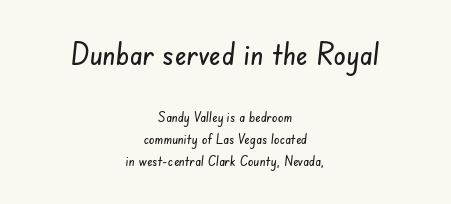
{"serif": "no", "width": "condensed", "stroke_contrast": "low", "x_height": "small", "monospaced": "no", "underline": "no", "align": "center", "line_spacing": "normal", "line_spacing_ratio": 1.58, "letter_spacing": "normal", "letter_spacing_em": 0.0, "larger_block": "first", "size_ratio": 2.21, "glyph_px": 31}
